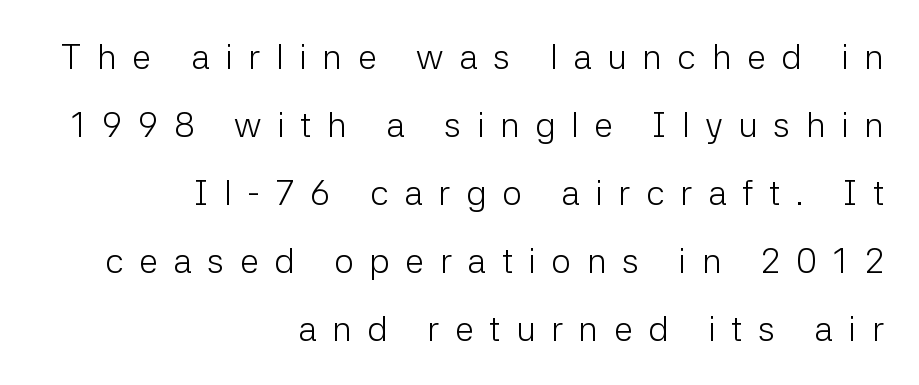
Q: Is the text bold? A: No.
Q: Is the text italic (slanted)? A: No, it is upright.
Q: Is the typeface a serif or a sans-serif typeface? A: Sans-serif.
Q: Is the text underlined? A: No.
Q: How is the paragraph aligned? A: Right-aligned.
Q: Is the spacing between letters normal or unusually wide? A: Unusually wide.
Q: Is the spacing between lines tight, normal or loose? A: Loose.
Q: Width (condensed, normal, or wide)? A: Normal.
Q: Stroke contrast? A: Low.
Q: x-height? A: Medium.
Q: Monospaced? A: No.
